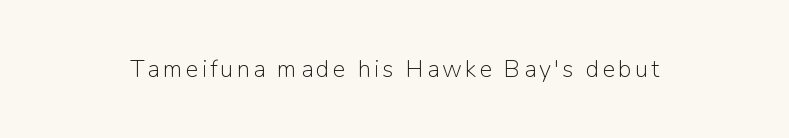
{"italic": "no", "bold": "no", "underline": "no", "glyph_px": 24}
